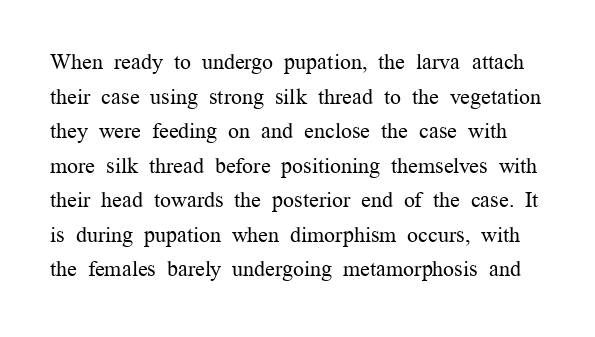
Letters rest on an invisible, unmarked baseline. These glyphs show unthickened strokes, regular width or finer. Horizontal bands of white between lines are of average thickness. The letterforms sit shoulder to shoulder at normal distance. Nope, not italic — everything's standing straight.
